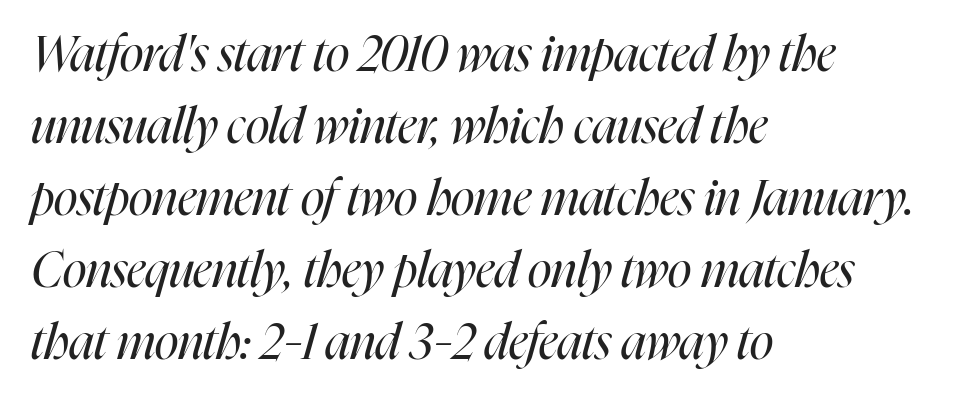
Q: Is the text bold? A: No.
Q: Is the text italic (slanted)? A: Yes, it leans right by about 16 degrees.
Q: Is the text underlined? A: No.
Q: How is the paragraph aligned? A: Left-aligned.
Q: Is the spacing between letters normal or unusually wide? A: Normal.
Q: Is the spacing between lines tight, normal or loose? A: Normal.
Q: Width (condensed, normal, or wide)? A: Condensed.
Q: Stroke contrast? A: High.
Q: x-height? A: Medium.
Q: Monospaced? A: No.
